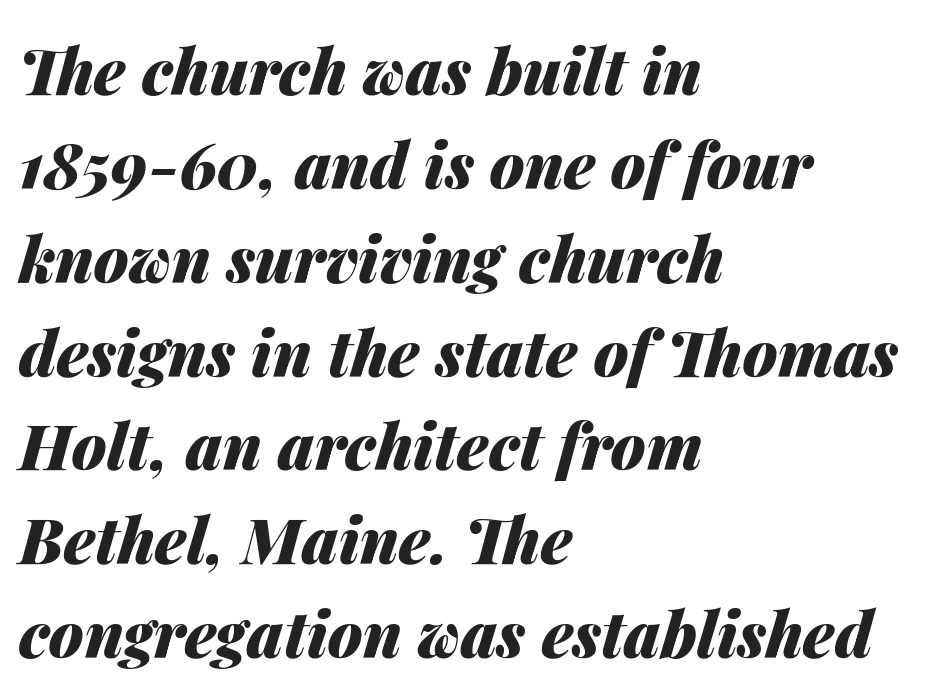
{"italic": "yes", "lean": "right", "slant_degrees": 14, "bold": "yes", "weight": "heavy", "width": "normal", "stroke_contrast": "medium", "x_height": "medium", "monospaced": "no", "underline": "no", "align": "left", "line_spacing": "normal", "line_spacing_ratio": 1.49, "letter_spacing": "normal", "letter_spacing_em": 0.0, "glyph_px": 63}
